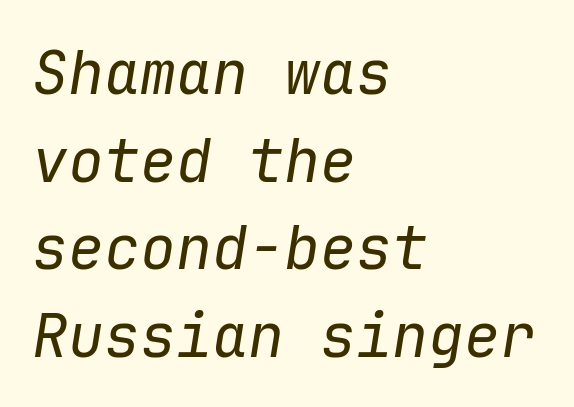
Where is the straight margin? On the left. The letters march in equal steps, a hallmark of fixed-pitch type. Ink coverage per letter is moderate at most. The passage shown stacks its lines at a standard gap. Caption: standard tracking, unaltered. The passage shown is not underscored anywhere.
